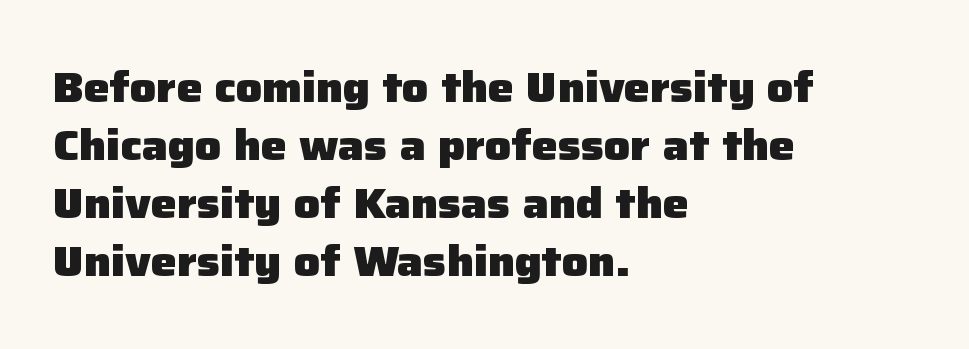
{"serif": "no", "italic": "no", "bold": "yes", "weight": "heavy", "width": "normal", "stroke_contrast": "low", "x_height": "medium", "monospaced": "no", "underline": "no", "align": "left", "line_spacing": "normal", "line_spacing_ratio": 1.35, "letter_spacing": "normal", "letter_spacing_em": 0.0, "glyph_px": 43}
